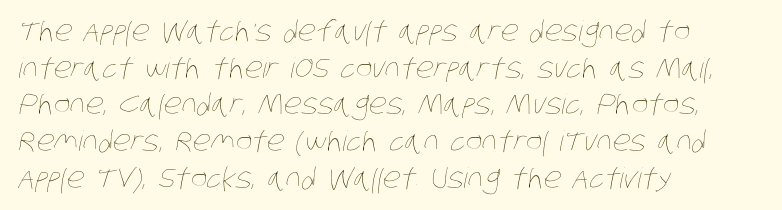
{"bold": "no", "weight": "thin", "width": "condensed", "stroke_contrast": "low", "x_height": "large", "monospaced": "no", "underline": "no", "align": "left", "line_spacing": "normal", "line_spacing_ratio": 1.31, "letter_spacing": "normal", "letter_spacing_em": 0.0, "glyph_px": 28}
